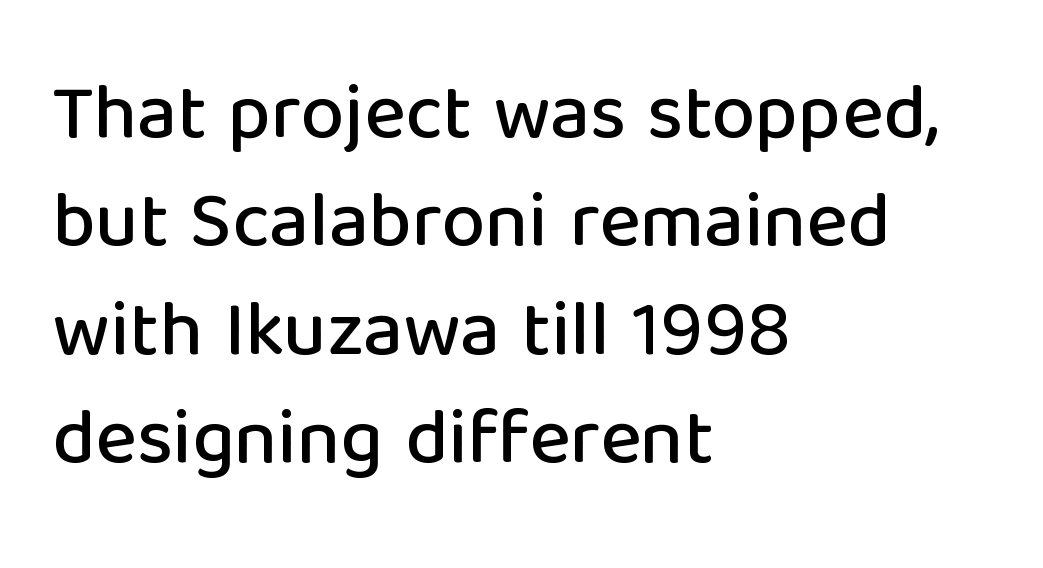
Q: Is the text italic (slanted)? A: No, it is upright.
Q: Is the typeface a serif or a sans-serif typeface? A: Sans-serif.
Q: Is the text underlined? A: No.
Q: How is the paragraph aligned? A: Left-aligned.
Q: Is the spacing between letters normal or unusually wide? A: Normal.
Q: Is the spacing between lines tight, normal or loose? A: Normal.
Q: Width (condensed, normal, or wide)? A: Normal.
Q: Stroke contrast? A: Low.
Q: x-height? A: Medium.
Q: Monospaced? A: No.
